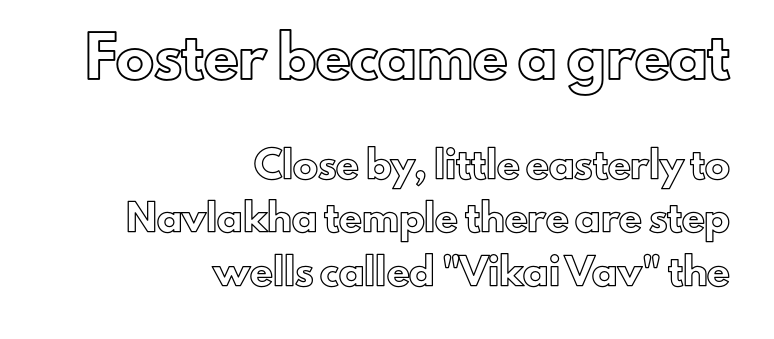
Q: Is the text italic (slanted)? A: No, it is upright.
Q: Is the text underlined? A: No.
Q: How is the paragraph aligned? A: Right-aligned.
Q: Is the spacing between letters normal or unusually wide? A: Normal.
Q: Is the spacing between lines tight, normal or loose? A: Loose.
Q: Which block of text is set in a larger size, the first (top) or the second (bottom)? A: The first (top) one.
Q: Width (condensed, normal, or wide)? A: Normal.
Q: x-height? A: Small.
Q: Monospaced? A: No.
